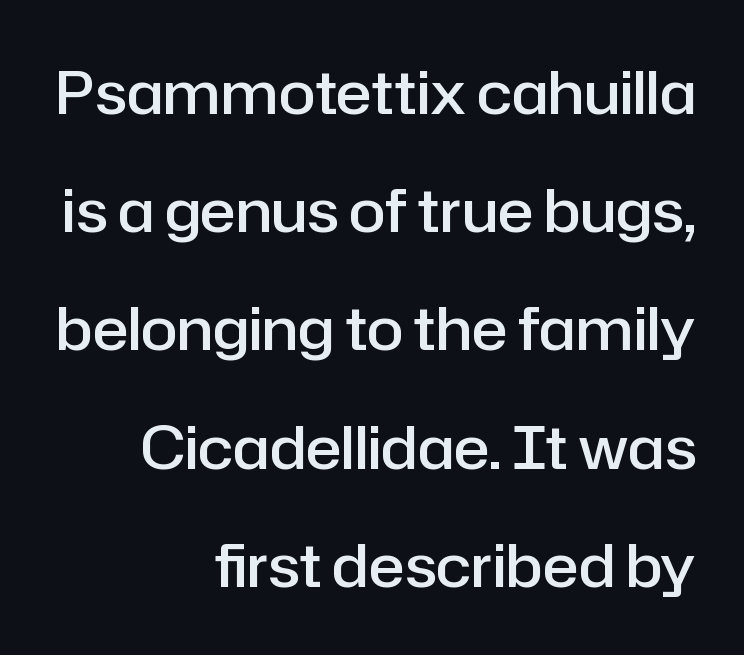
{"serif": "no", "italic": "no", "bold": "semi", "weight": "semibold", "width": "normal", "stroke_contrast": "low", "x_height": "medium", "monospaced": "no", "underline": "no", "align": "right", "line_spacing": "loose", "line_spacing_ratio": 1.97, "letter_spacing": "normal", "letter_spacing_em": 0.0, "glyph_px": 60}
